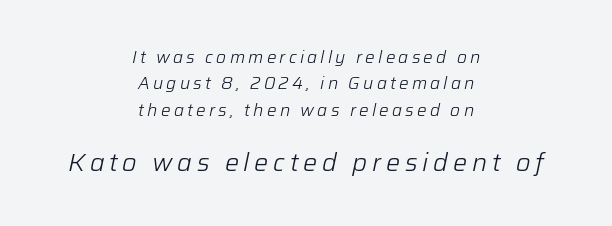
The compositor balanced each line on the midline. This is oblique type, the kind used for emphasis or titles. Nothing heavy about these letters — not bold at all. If you measured baseline to baseline, you'd find a middling distance.
